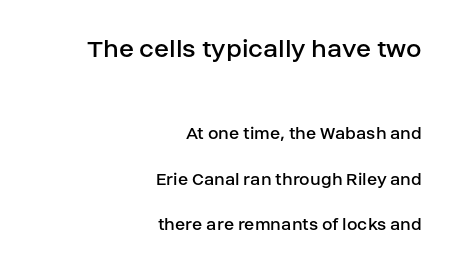
{"serif": "no", "italic": "no", "bold": "no", "weight": "regular", "width": "normal", "stroke_contrast": "low", "x_height": "large", "monospaced": "no", "underline": "no", "align": "right", "line_spacing": "loose", "line_spacing_ratio": 2.41, "letter_spacing": "normal", "letter_spacing_em": 0.0, "larger_block": "first", "size_ratio": 1.47, "glyph_px": 28}
